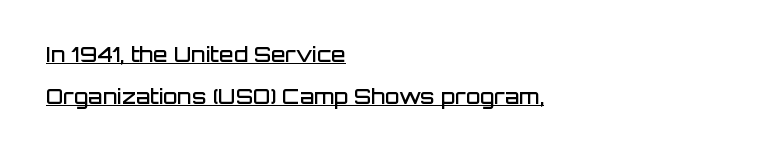
Q: Is the text bold? A: Semi-bold.
Q: Is the text italic (slanted)? A: No, it is upright.
Q: Is the text underlined? A: Yes.
Q: How is the paragraph aligned? A: Left-aligned.
Q: Is the spacing between letters normal or unusually wide? A: Normal.
Q: Is the spacing between lines tight, normal or loose? A: Loose.
